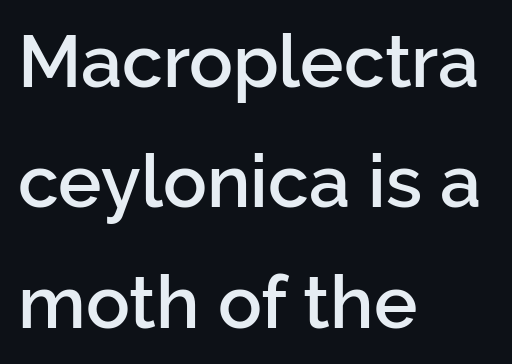
The block of text has a typical density, with ordinary space between rows. Words appear dense and cohesive because spacing is normal. The type family on display is of the sans-serif kind. A typesetter would call this proportional, since set widths differ per character.
